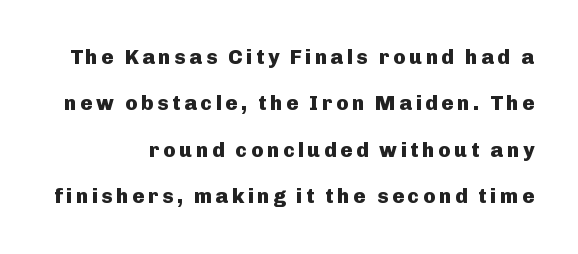
The rendering uses a bold face; every stroke is thick and dark. Underline: absent. You could fit nearly another row in the gap between these rows. No italicization has been applied; the sample stays upright.
